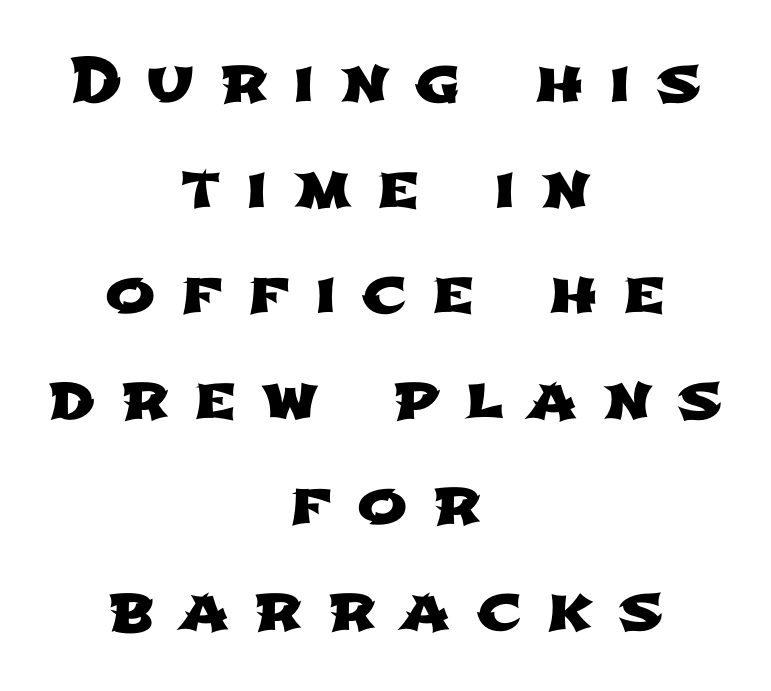
Q: Is the typeface a serif or a sans-serif typeface? A: Sans-serif.
Q: Is the text underlined? A: No.
Q: How is the paragraph aligned? A: Centered.
Q: Is the spacing between letters normal or unusually wide? A: Unusually wide.
Q: Width (condensed, normal, or wide)? A: Wide.
Q: Stroke contrast? A: Low.
Q: x-height? A: Medium.
Q: Monospaced? A: No.
